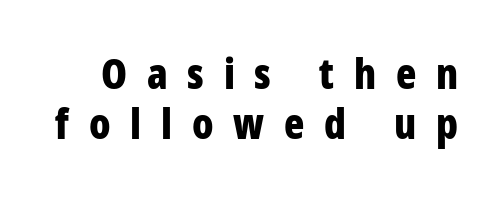
{"serif": "no", "italic": "no", "bold": "yes", "weight": "bold", "width": "condensed", "stroke_contrast": "low", "x_height": "medium", "monospaced": "no", "underline": "no", "line_spacing_ratio": 1.2, "letter_spacing": "wide", "letter_spacing_em": 0.47, "glyph_px": 42}
